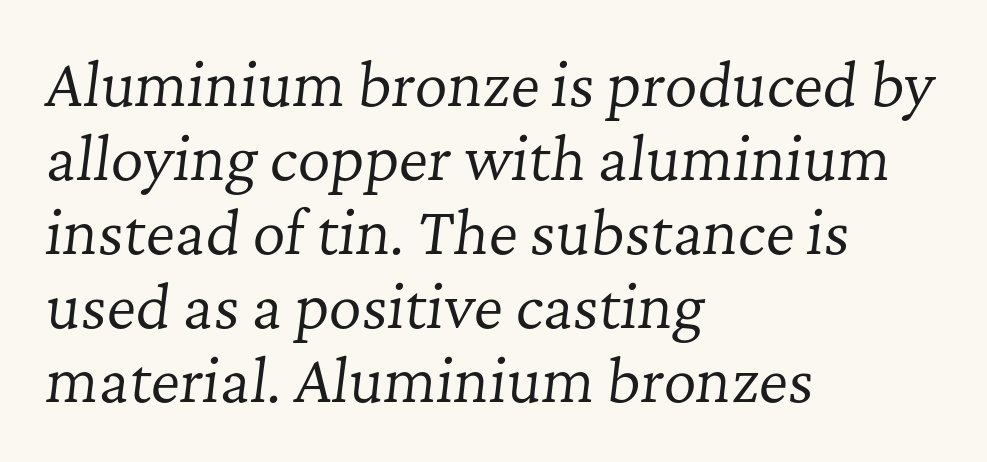
The image shows 57 px regular-weight serif type, italic (leaning right); set left-aligned, normal line spacing (1.3x), normal letter spacing, not underlined; low stroke contrast and a medium x-height.
